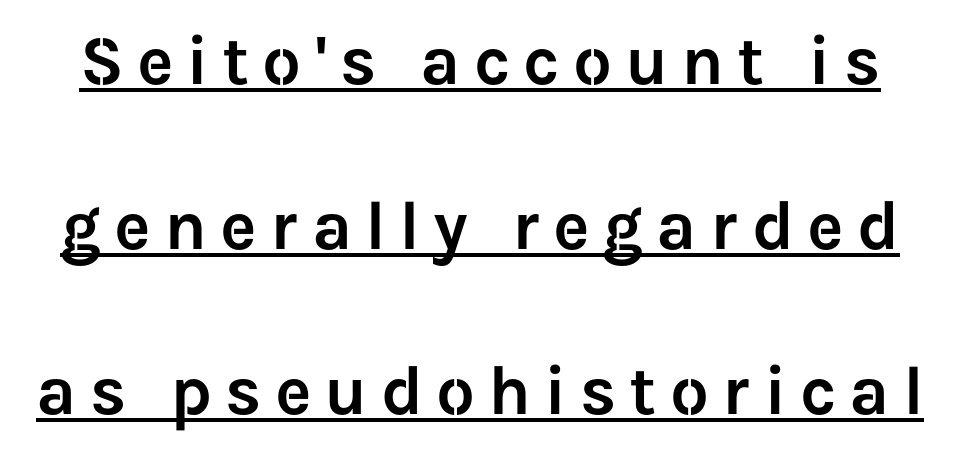
Q: Is the text italic (slanted)? A: No, it is upright.
Q: Is the typeface a serif or a sans-serif typeface? A: Sans-serif.
Q: Is the text underlined? A: Yes.
Q: Is the spacing between lines tight, normal or loose? A: Loose.
Q: Width (condensed, normal, or wide)? A: Normal.
Q: Stroke contrast? A: Low.
Q: x-height? A: Medium.
Q: Monospaced? A: No.
